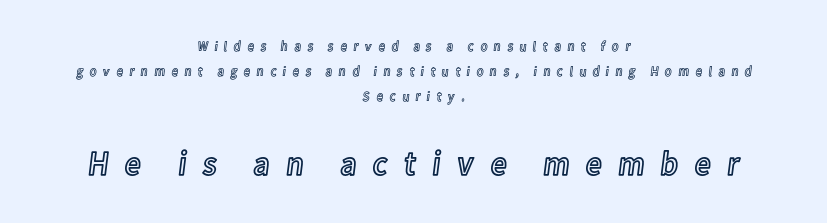
Q: Is the text italic (slanted)? A: Yes.
Q: Is the text underlined? A: No.
Q: How is the paragraph aligned? A: Centered.
Q: Is the spacing between letters normal or unusually wide? A: Unusually wide.
Q: Which block of text is set in a larger size, the first (top) or the second (bottom)? A: The second (bottom) one.
Q: Width (condensed, normal, or wide)? A: Condensed.
Q: x-height? A: Medium.
Q: Monospaced? A: No.
